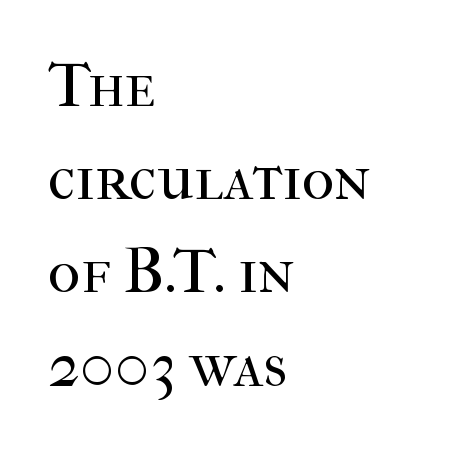
The image shows 63 px regular-weight serif type, upright; set left-aligned, normal line spacing (1.48x), normal letter spacing, not underlined; high stroke contrast and a medium x-height.
